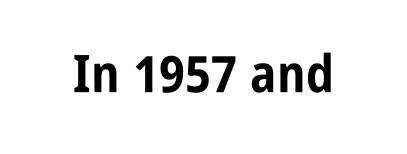
The image shows 52 px bold, condensed sans-serif type, upright; set normal letter spacing, not underlined; low stroke contrast and a large x-height.
